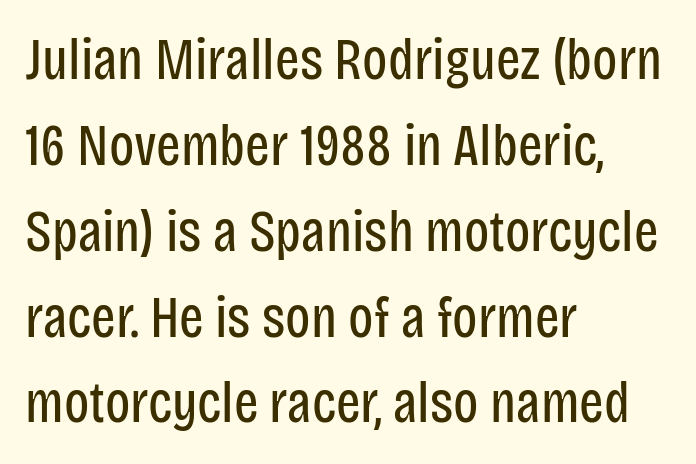
{"serif": "no", "italic": "no", "bold": "no", "weight": "regular", "width": "condensed", "stroke_contrast": "low", "x_height": "large", "monospaced": "no", "underline": "no", "align": "left", "line_spacing": "normal", "line_spacing_ratio": 1.48, "letter_spacing": "normal", "letter_spacing_em": 0.0, "glyph_px": 58}
